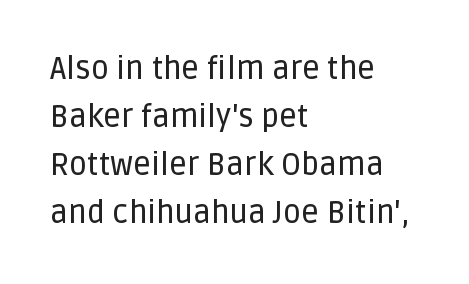
Q: Is the text italic (slanted)? A: No, it is upright.
Q: Is the typeface a serif or a sans-serif typeface? A: Sans-serif.
Q: Is the text underlined? A: No.
Q: How is the paragraph aligned? A: Left-aligned.
Q: Is the spacing between letters normal or unusually wide? A: Normal.
Q: Is the spacing between lines tight, normal or loose? A: Normal.
Q: Width (condensed, normal, or wide)? A: Normal.
Q: Stroke contrast? A: Low.
Q: x-height? A: Large.
Q: Monospaced? A: No.
